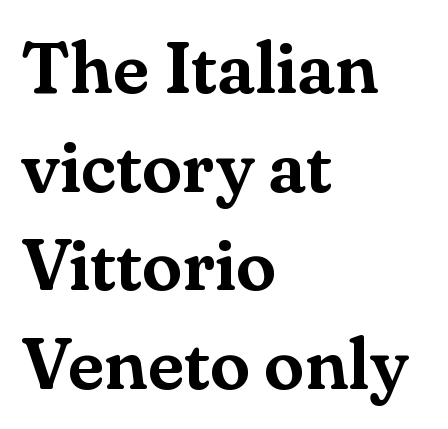
Q: Is the text italic (slanted)? A: No, it is upright.
Q: Is the typeface a serif or a sans-serif typeface? A: Serif.
Q: Is the text underlined? A: No.
Q: How is the paragraph aligned? A: Left-aligned.
Q: Is the spacing between letters normal or unusually wide? A: Normal.
Q: Is the spacing between lines tight, normal or loose? A: Normal.
Q: Width (condensed, normal, or wide)? A: Normal.
Q: Stroke contrast? A: Medium.
Q: x-height? A: Small.
Q: Monospaced? A: No.
